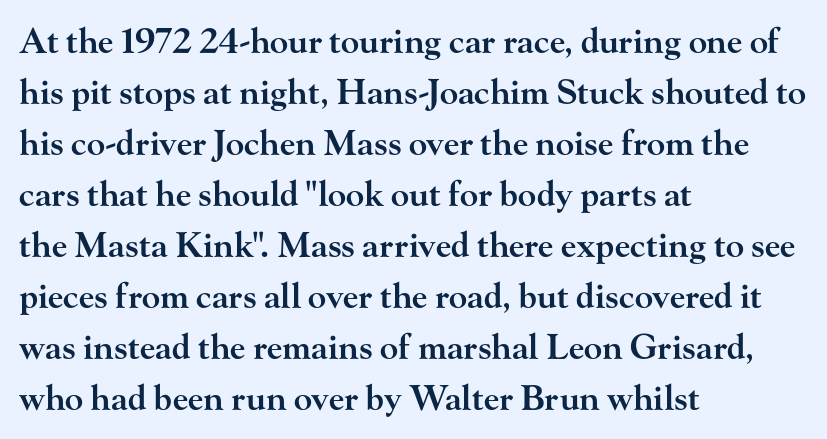
The image shows 34 px semibold, wide serif type, upright; set left-aligned, normal line spacing (1.5x), normal letter spacing, not underlined; high stroke contrast and a small x-height.
